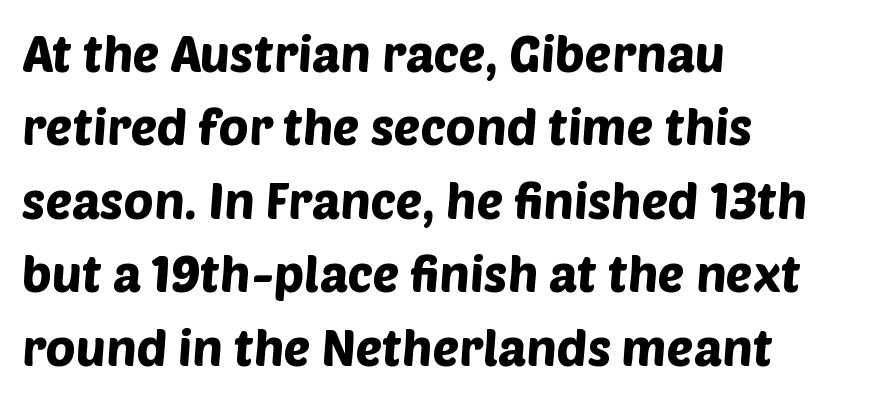
Here the designer chose a conventional face with non-uniform glyph widths. The letters sit at their default tracking, neither squeezed nor spread. To sum up the face: it is a sans, with no serifs. The glyphs are unaccompanied by any horizontal stroke below them.
